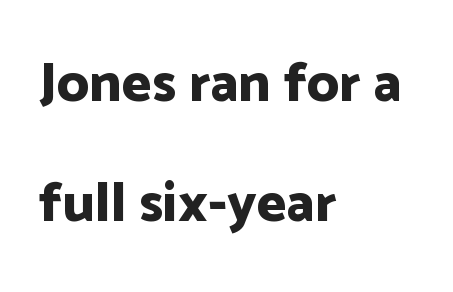
{"serif": "no", "italic": "no", "bold": "yes", "weight": "bold", "width": "normal", "stroke_contrast": "low", "x_height": "medium", "monospaced": "no", "underline": "no", "align": "left", "line_spacing": "loose", "line_spacing_ratio": 2.15, "letter_spacing": "normal", "letter_spacing_em": 0.0, "glyph_px": 56}
